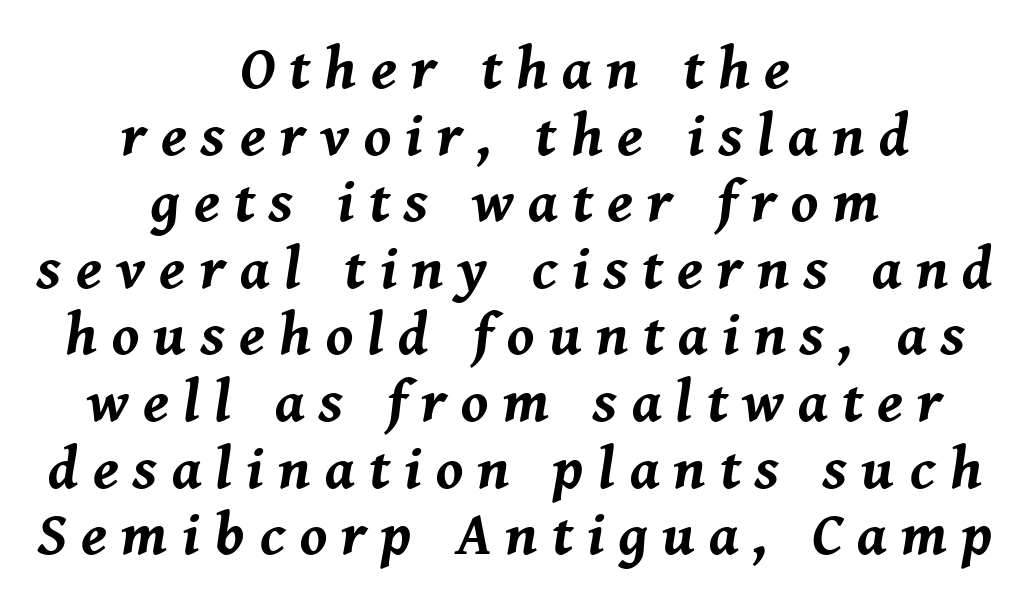
{"italic": "yes", "lean": "right", "slant_degrees": 8, "bold": "yes", "weight": "bold", "width": "normal", "stroke_contrast": "medium", "x_height": "medium", "monospaced": "no", "underline": "no", "align": "center", "line_spacing": "tight", "line_spacing_ratio": 1.11, "letter_spacing": "wide", "letter_spacing_em": 0.24, "glyph_px": 60}
